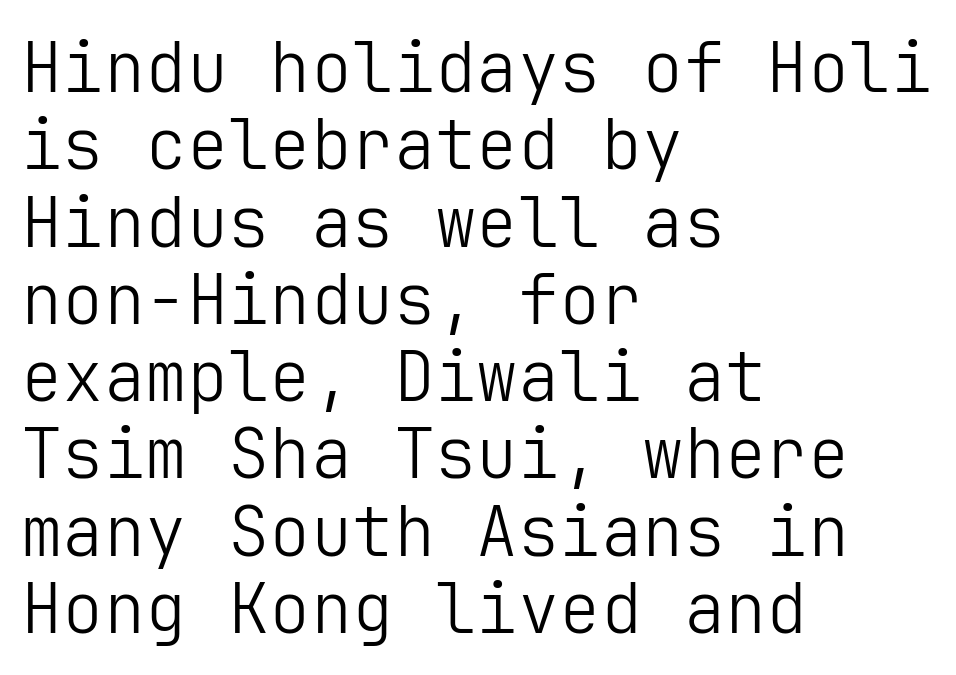
The image shows 69 px light sans-serif type, upright; set left-aligned, tight line spacing (1.12x), normal letter spacing, not underlined; low stroke contrast and a medium x-height.
